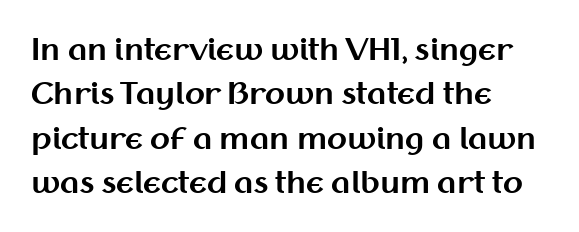
The horizontal fit of the characters is conventional and even. As a designer I'd log this as weight 700, bold. Classification — sans serif. The letters advance in unequal steps, a hallmark of proportional type. Honestly, there is no underline to notice here at all. The text block is weighted toward the left margin, trailing off unevenly rightward.
